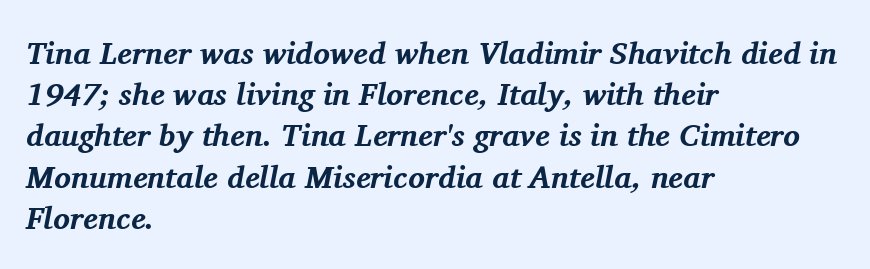
Q: Is the text bold? A: Yes.
Q: Is the text italic (slanted)? A: Yes, it leans right by about 11 degrees.
Q: Is the typeface a serif or a sans-serif typeface? A: Serif.
Q: Is the text underlined? A: No.
Q: How is the paragraph aligned? A: Left-aligned.
Q: Is the spacing between letters normal or unusually wide? A: Normal.
Q: Is the spacing between lines tight, normal or loose? A: Normal.
Q: Width (condensed, normal, or wide)? A: Normal.
Q: Stroke contrast? A: Medium.
Q: x-height? A: Medium.
Q: Monospaced? A: No.
